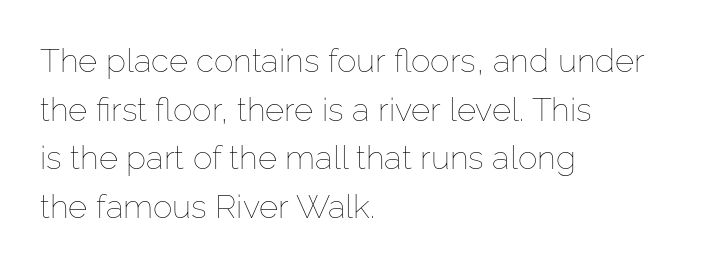
Each stroke keeps to a modest, everyday thickness or less. Designer's note — italics off, roman on. Character widths vary here, with narrow letters taking less room than wide ones. The line texture is even and compact thanks to regular tracking.
